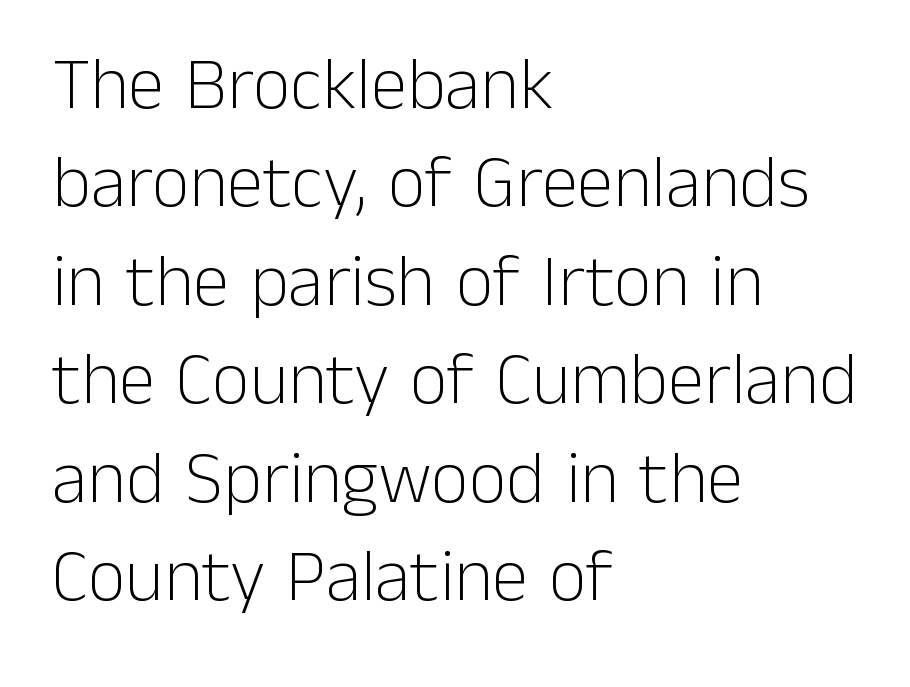
The image shows 74 px light sans-serif type, upright; set left-aligned, normal line spacing (1.33x), normal letter spacing, not underlined; low stroke contrast and a medium x-height.
